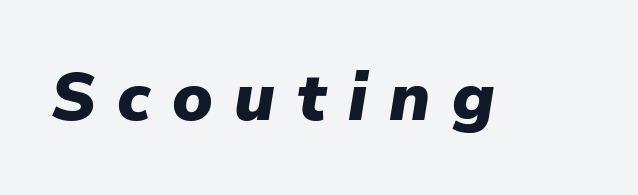
The rendering applies a slant to the glyphs. Words appear elongated and porous because spacing is wide. The letters advance in unequal steps, a hallmark of proportional type. A full-strength bold gives these letters their thick strokes.
